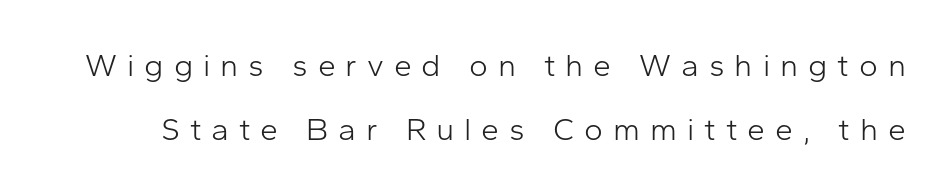
{"serif": "no", "italic": "no", "bold": "no", "weight": "light", "width": "normal", "stroke_contrast": "low", "x_height": "medium", "monospaced": "no", "underline": "no", "line_spacing": "loose", "line_spacing_ratio": 2.0, "letter_spacing": "wide", "letter_spacing_em": 0.31, "glyph_px": 32}
